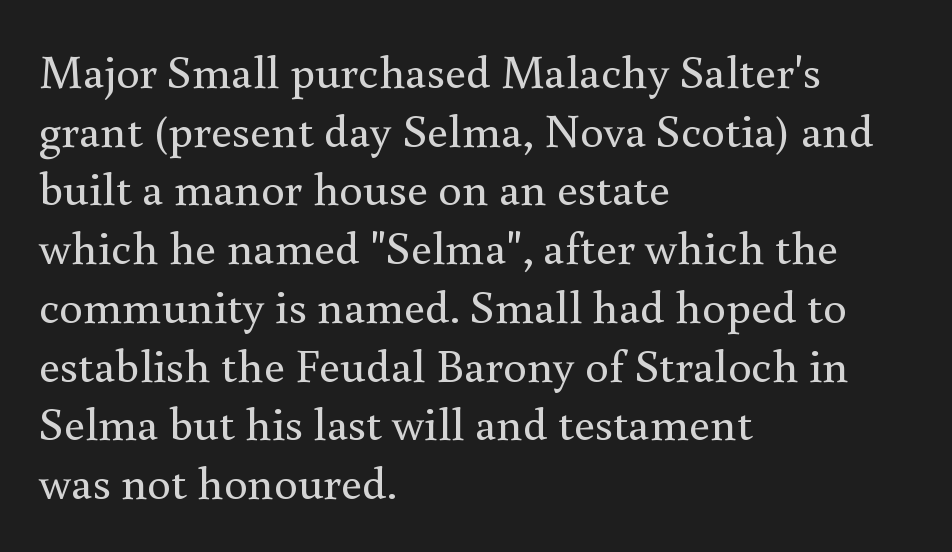
A serif font was chosen for this passage. Whoever set this chose a conventional vertical rhythm. This sample uses plain, unmodified letter spacing. Each line starts at the same left margin while the right side varies. The strokes carry an ordinary text weight at most.
